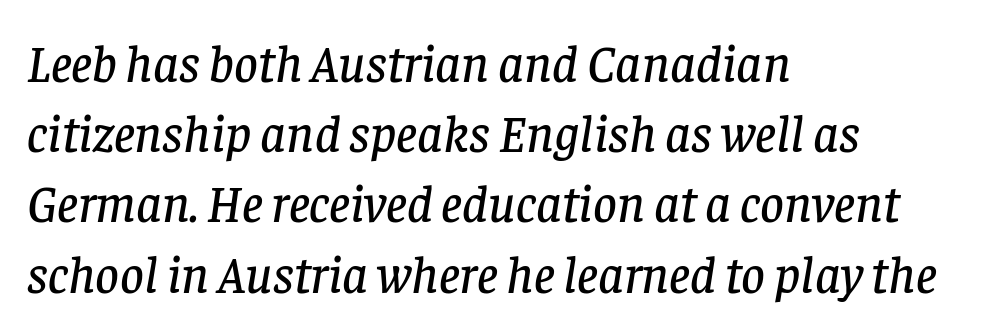
Q: Is the text italic (slanted)? A: Yes, it leans right by about 8 degrees.
Q: Is the typeface a serif or a sans-serif typeface? A: Serif.
Q: Is the text underlined? A: No.
Q: How is the paragraph aligned? A: Left-aligned.
Q: Is the spacing between letters normal or unusually wide? A: Normal.
Q: Is the spacing between lines tight, normal or loose? A: Normal.
Q: Width (condensed, normal, or wide)? A: Normal.
Q: Stroke contrast? A: Low.
Q: x-height? A: Large.
Q: Monospaced? A: No.
